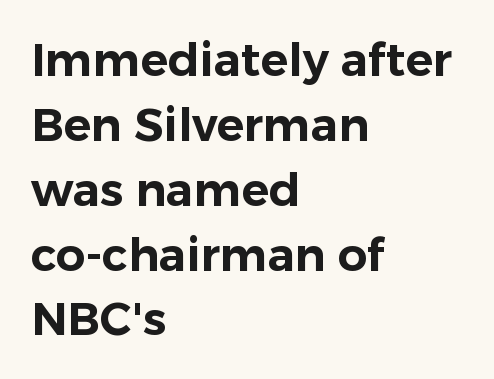
The image shows 46 px sans-serif type, upright; set left-aligned, normal line spacing (1.41x), normal letter spacing, not underlined; low stroke contrast and a medium x-height.
